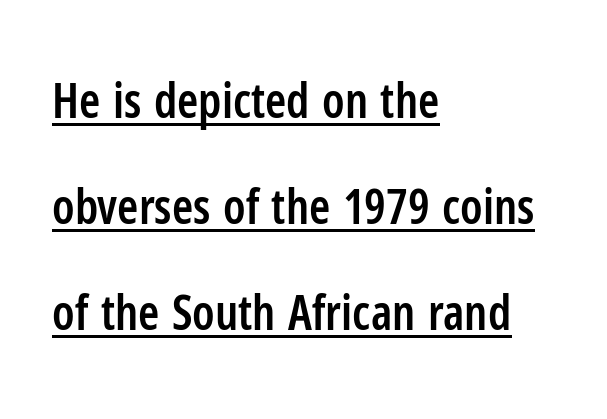
{"serif": "no", "italic": "no", "bold": "semi", "weight": "semibold", "width": "condensed", "stroke_contrast": "low", "x_height": "medium", "monospaced": "no", "underline": "yes", "align": "left", "line_spacing": "loose", "line_spacing_ratio": 2.21, "letter_spacing": "normal", "letter_spacing_em": 0.0, "glyph_px": 48}
